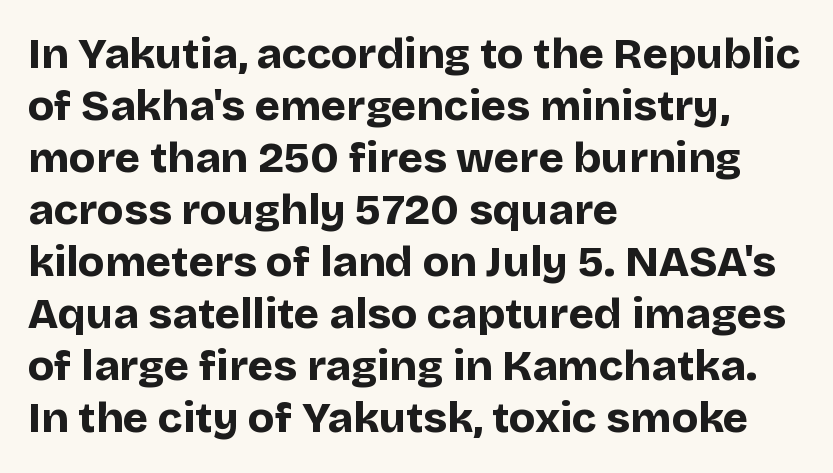
This rendering leaves character spacing at its baseline value. Each letter keeps its own natural width here, so spacing adapts to shape. Underline: absent. Classification — sans serif. This rendering uses left alignment, leaving the right contour irregular.
